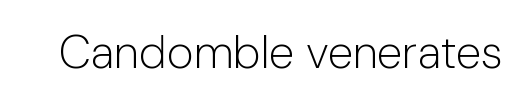
The letters advance in unequal steps, a hallmark of proportional type. Weight: regular or lighter. To sum up the face: it is a sans, with no serifs. Honestly, the letter spacing is just normal — you wouldn't notice it.
